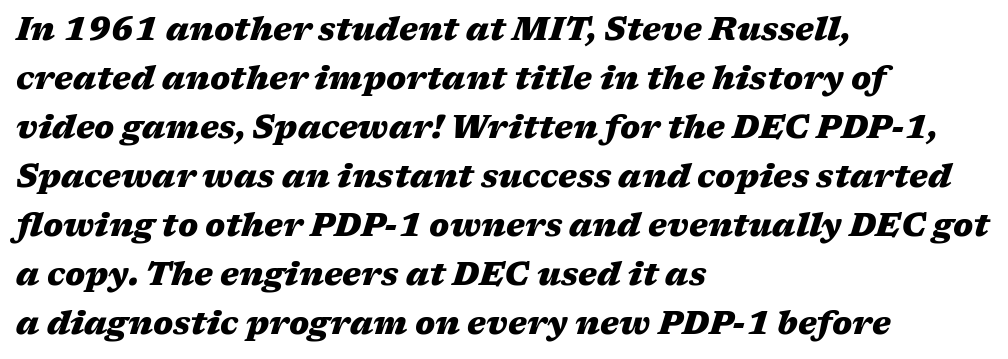
The image shows 32 px heavy, wide type, italic (leaning right); set left-aligned, normal line spacing (1.53x), normal letter spacing, not underlined; medium stroke contrast and a medium x-height.
